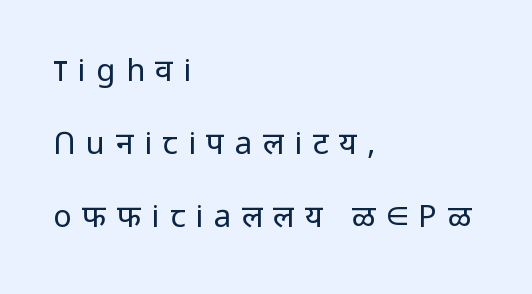
Q: Is the text bold? A: No.
Q: Is the text italic (slanted)? A: No, it is upright.
Q: Is the typeface a serif or a sans-serif typeface? A: Sans-serif.
Q: Is the text underlined? A: No.
Q: How is the paragraph aligned? A: Left-aligned.
Q: Is the spacing between letters normal or unusually wide? A: Unusually wide.
Q: Is the spacing between lines tight, normal or loose? A: Loose.
Q: Width (condensed, normal, or wide)? A: Normal.
Q: Stroke contrast? A: Low.
Q: x-height? A: Medium.
Q: Monospaced? A: No.
